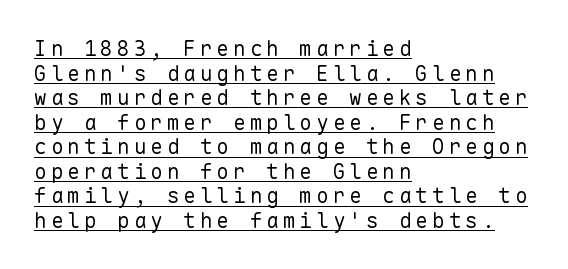
{"italic": "no", "bold": "no", "underline": "yes", "align": "left", "line_spacing_ratio": 1.17, "glyph_px": 21}
